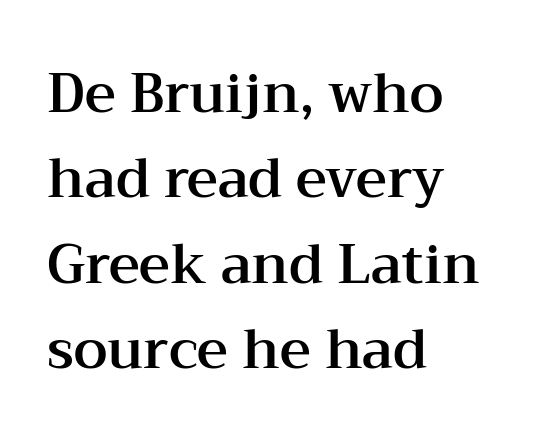
Q: Is the text italic (slanted)? A: No, it is upright.
Q: Is the typeface a serif or a sans-serif typeface? A: Serif.
Q: Is the text underlined? A: No.
Q: How is the paragraph aligned? A: Left-aligned.
Q: Is the spacing between letters normal or unusually wide? A: Normal.
Q: Is the spacing between lines tight, normal or loose? A: Normal.
Q: Width (condensed, normal, or wide)? A: Wide.
Q: Stroke contrast? A: Medium.
Q: x-height? A: Medium.
Q: Monospaced? A: No.
